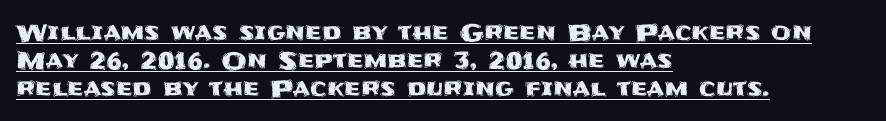
Between one letter and the next there's only the usual sliver of space. The text block is weighted toward the left margin, trailing off unevenly rightward. The words here are underlined. The font's upright variant was chosen for this text.
